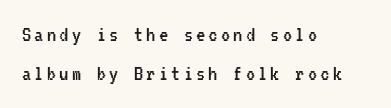
{"italic": "no", "bold": "no", "underline": "no", "align": "left", "line_spacing": "normal", "line_spacing_ratio": 1.7, "glyph_px": 23}
